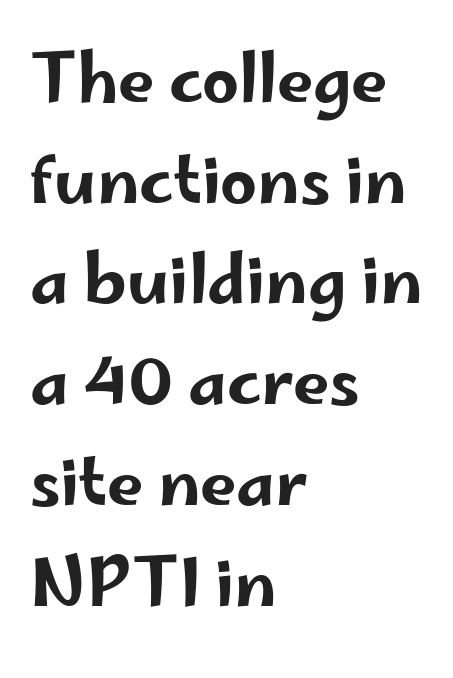
The image shows 65 px wide sans-serif type, upright; set left-aligned, normal line spacing (1.55x), normal letter spacing, not underlined; low stroke contrast and a small x-height.
